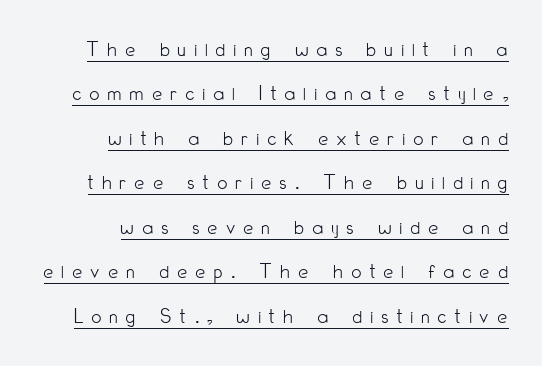
Summary of vertical rhythm: relaxed, with wide interline spacing. The font sits on the lighter half of the weight spectrum, regular included. The horizontal fit of the characters is loose and conspicuously gappy. The lines in this sample share a right terminus and differ only in where they begin. Compared with undecorated copy, this sample adds a rule below the words. Every stem runs plumb, perpendicular to the baseline.
